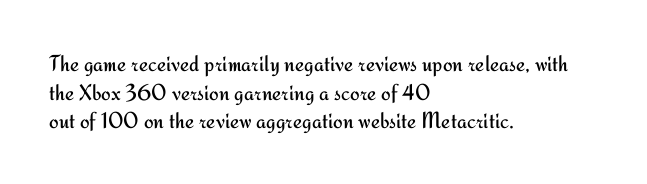
{"italic": "no", "bold": "no", "underline": "no", "align": "left", "line_spacing_ratio": 1.24, "letter_spacing": "normal", "letter_spacing_em": 0.0, "glyph_px": 23}
